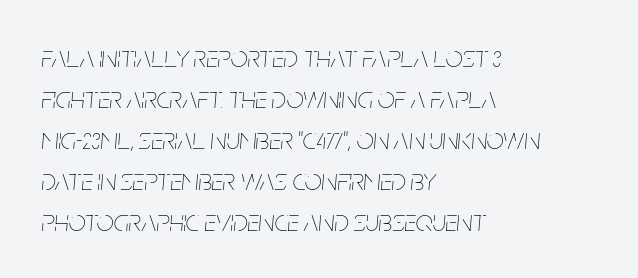
{"italic": "yes", "lean": "right", "slant_degrees": 5, "bold": "no", "weight": "thin", "width": "condensed", "stroke_contrast": "low", "x_height": "large", "monospaced": "no", "underline": "no", "align": "left", "line_spacing": "normal", "line_spacing_ratio": 1.37, "letter_spacing": "normal", "letter_spacing_em": 0.0, "glyph_px": 30}
